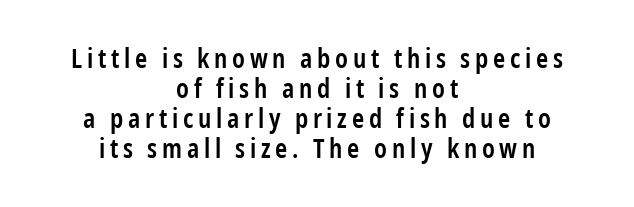
Q: Is the text bold? A: Semi-bold.
Q: Is the text italic (slanted)? A: No, it is upright.
Q: Is the text underlined? A: No.
Q: How is the paragraph aligned? A: Centered.
